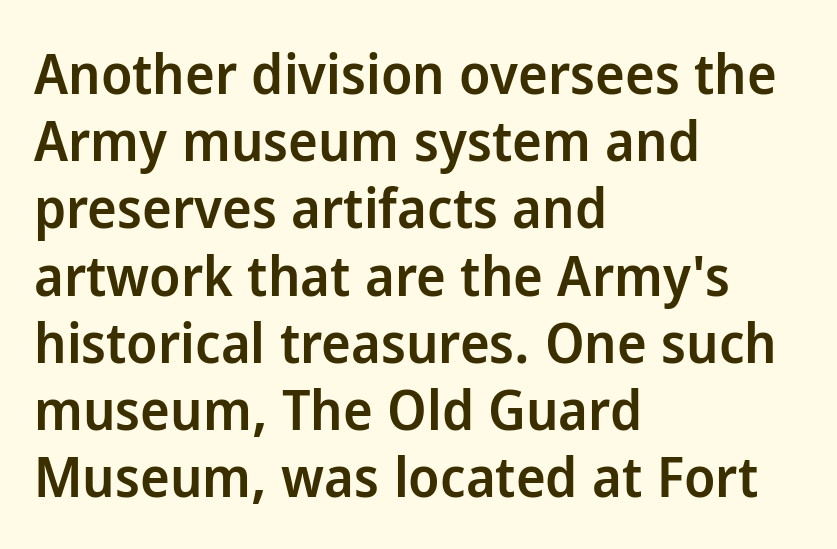
{"serif": "no", "italic": "no", "bold": "semi", "weight": "semibold", "width": "normal", "stroke_contrast": "low", "x_height": "medium", "monospaced": "no", "underline": "no", "align": "left", "line_spacing_ratio": 1.2, "letter_spacing": "normal", "letter_spacing_em": 0.0, "glyph_px": 56}
